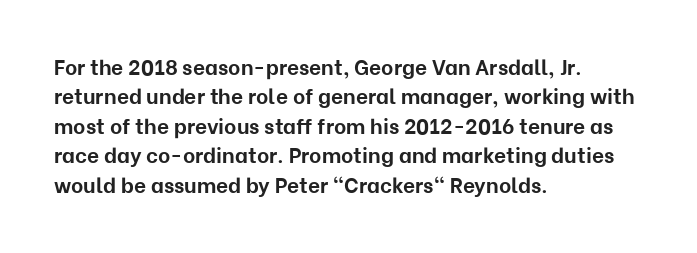
Q: Is the text bold? A: Yes.
Q: Is the text italic (slanted)? A: No, it is upright.
Q: Is the text underlined? A: No.
Q: How is the paragraph aligned? A: Left-aligned.
Q: Is the spacing between letters normal or unusually wide? A: Normal.
Q: Is the spacing between lines tight, normal or loose? A: Normal.
